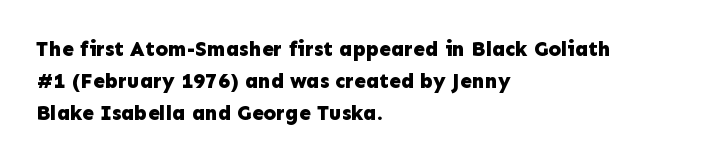
{"italic": "no", "bold": "yes", "underline": "no", "align": "left", "line_spacing": "normal", "line_spacing_ratio": 1.52, "letter_spacing": "normal", "letter_spacing_em": 0.0, "glyph_px": 21}
